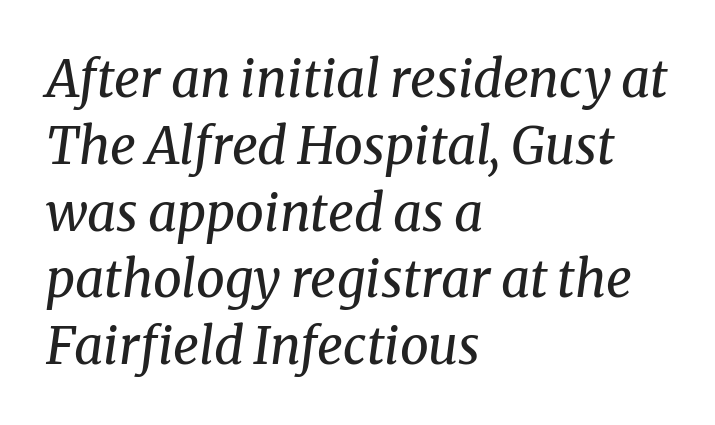
The image shows 51 px regular-weight serif type, italic (leaning right); set left-aligned, normal line spacing (1.31x), normal letter spacing, not underlined; medium stroke contrast and a medium x-height.
